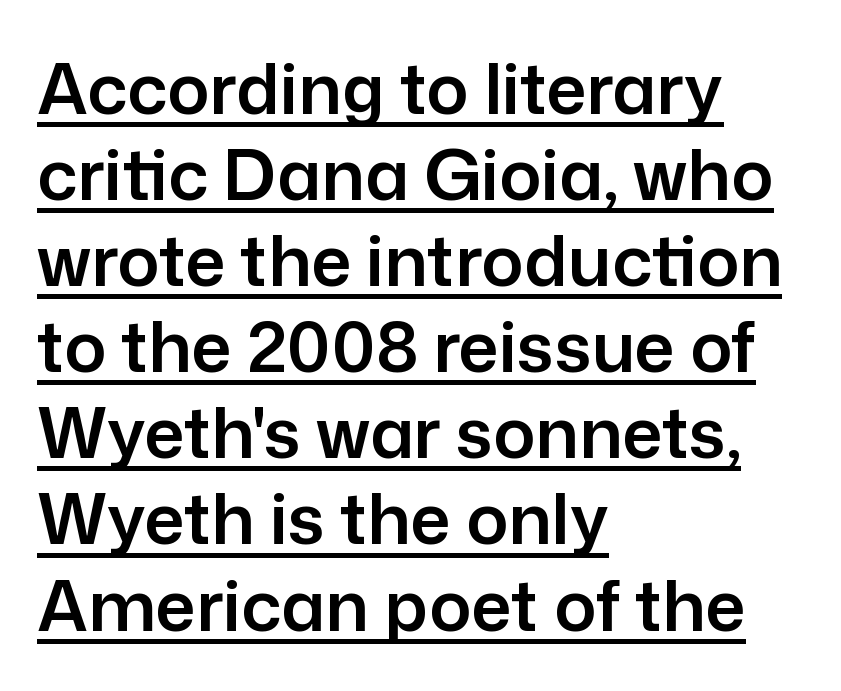
The image shows 70 px sans-serif type, upright; set left-aligned, line spacing 1.23x, normal letter spacing, underlined; low stroke contrast and a medium x-height.
